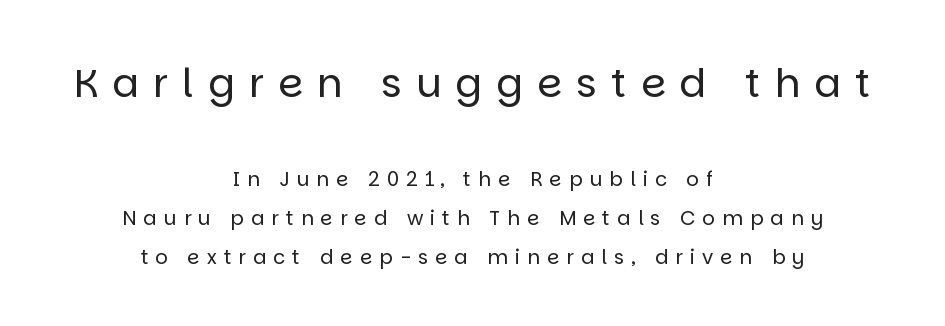
Top chunk: large. Bottom chunk: small. Serif or sans? Sans — the stroke terminals are bare. The area under the type is left untouched. Think standard paragraph weight, or any step lighter than that. Horizontal bands of white between lines are thick stripes.
